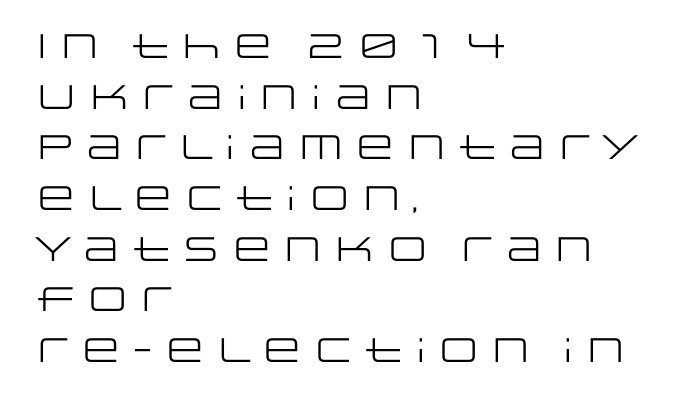
The image shows 34 px regular-weight, wide sans-serif type, upright; set left-aligned, normal line spacing (1.49x), normal letter spacing, not underlined; low stroke contrast and a large x-height.
